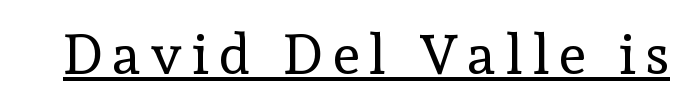
{"serif": "yes", "italic": "no", "bold": "no", "weight": "regular", "width": "normal", "x_height": "medium", "monospaced": "no", "underline": "yes", "glyph_px": 56}
